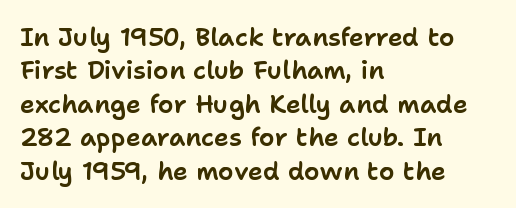
The image shows 25 px text type, upright; set left-aligned, normal line spacing (1.34x), normal letter spacing, not underlined.
